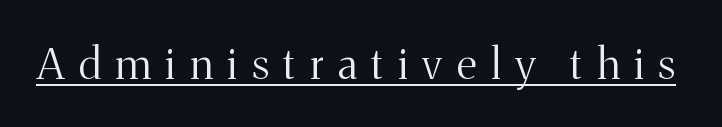
{"serif": "yes", "italic": "no", "bold": "no", "weight": "light", "width": "normal", "stroke_contrast": "medium", "x_height": "medium", "monospaced": "no", "underline": "yes", "letter_spacing": "wide", "letter_spacing_em": 0.34, "glyph_px": 43}
